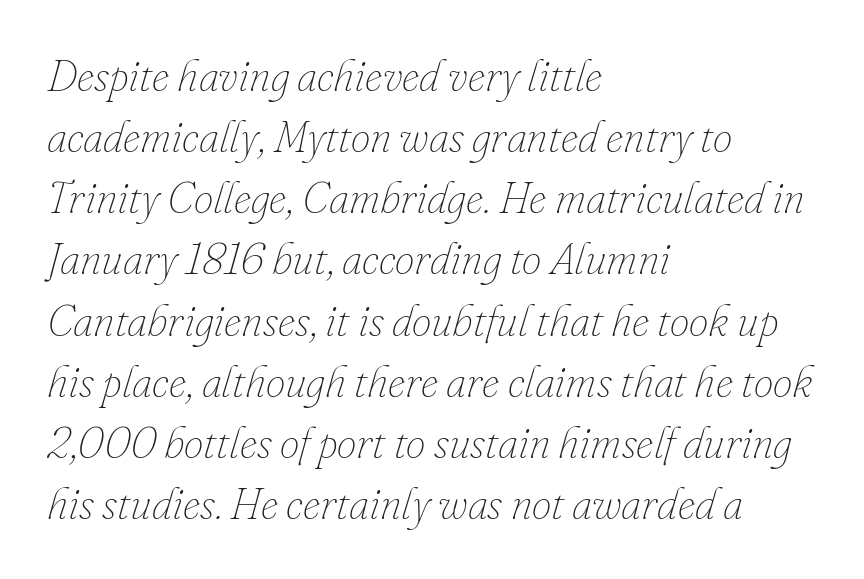
The image shows 44 px thin type, italic (leaning right); set left-aligned, normal line spacing (1.39x), normal letter spacing, not underlined; low stroke contrast and a small x-height.
